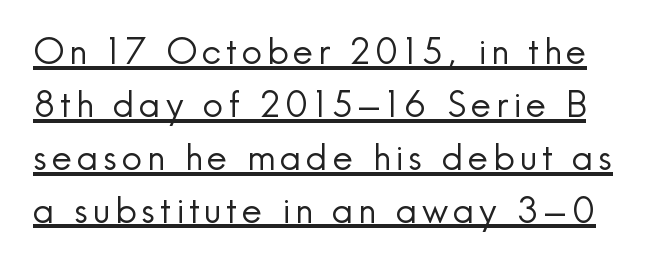
{"serif": "no", "italic": "no", "bold": "no", "weight": "regular", "width": "normal", "x_height": "small", "monospaced": "no", "underline": "yes", "line_spacing": "normal", "line_spacing_ratio": 1.47, "glyph_px": 36}
